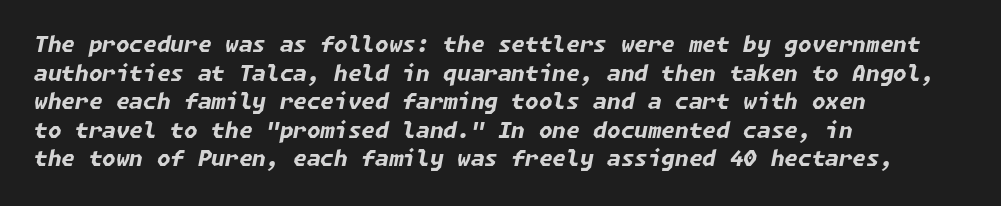
If you measured baseline to baseline, you'd find a middling distance. Words appear dense and cohesive because spacing is normal. These lines stack with their left ends in a neat column. Bare-footed words on every line. Would a proofreader flag this as italicized? Yes.
